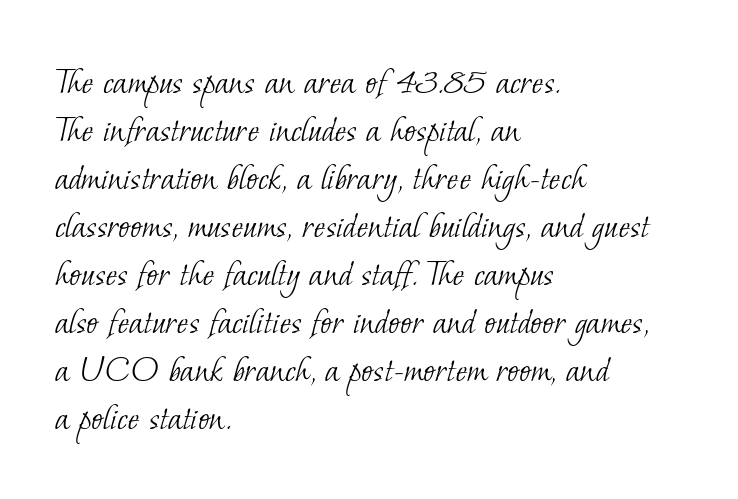
Think standard paragraph weight, or any step lighter than that. The setting favours the left margin, as ordinary paragraphs usually do. Each letter's strokes conclude with small projecting serifs. These lines are rendered in a variable-pitch font.
